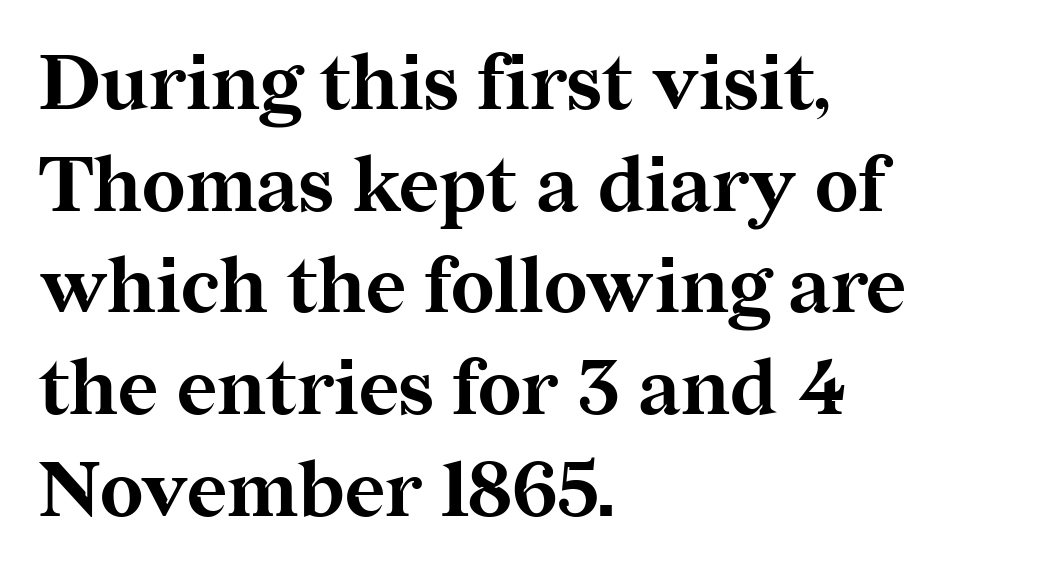
Q: Is the text bold? A: Yes.
Q: Is the text italic (slanted)? A: No, it is upright.
Q: Is the typeface a serif or a sans-serif typeface? A: Serif.
Q: Is the text underlined? A: No.
Q: How is the paragraph aligned? A: Left-aligned.
Q: Is the spacing between letters normal or unusually wide? A: Normal.
Q: Is the spacing between lines tight, normal or loose? A: Normal.
Q: Width (condensed, normal, or wide)? A: Normal.
Q: Stroke contrast? A: Medium.
Q: x-height? A: Medium.
Q: Monospaced? A: No.
